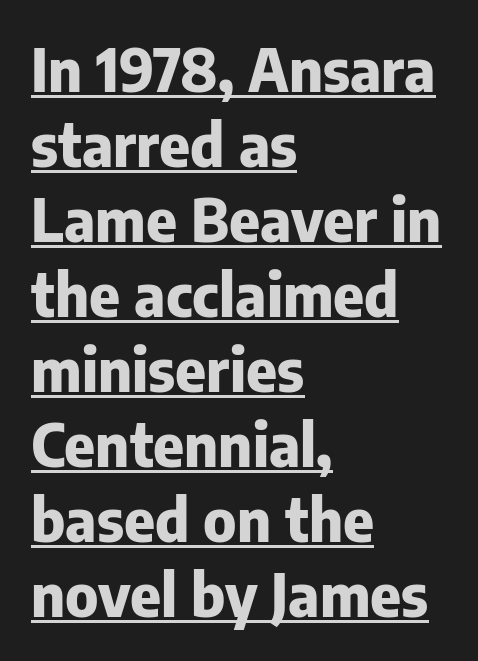
Q: Is the text bold? A: Yes.
Q: Is the text italic (slanted)? A: No, it is upright.
Q: Is the typeface a serif or a sans-serif typeface? A: Sans-serif.
Q: Is the text underlined? A: Yes.
Q: How is the paragraph aligned? A: Left-aligned.
Q: Is the spacing between letters normal or unusually wide? A: Normal.
Q: Is the spacing between lines tight, normal or loose? A: Normal.
Q: Width (condensed, normal, or wide)? A: Normal.
Q: Stroke contrast? A: Low.
Q: x-height? A: Medium.
Q: Monospaced? A: No.
